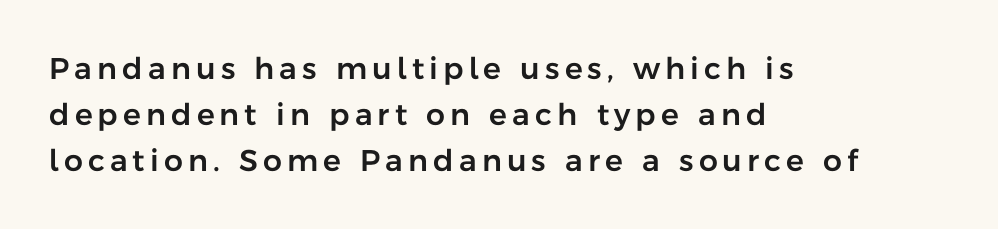
The image shows 30 px sans-serif type, upright; set left-aligned, normal line spacing (1.54x), not underlined; low stroke contrast and a medium x-height.
